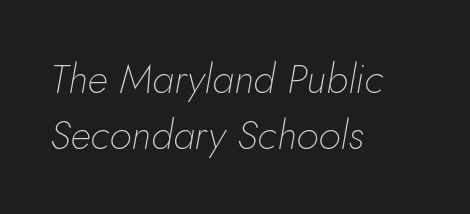
The image shows 41 px thin type, italic (leaning right); set left-aligned, normal line spacing (1.36x), normal letter spacing, not underlined; low stroke contrast and a small x-height.
